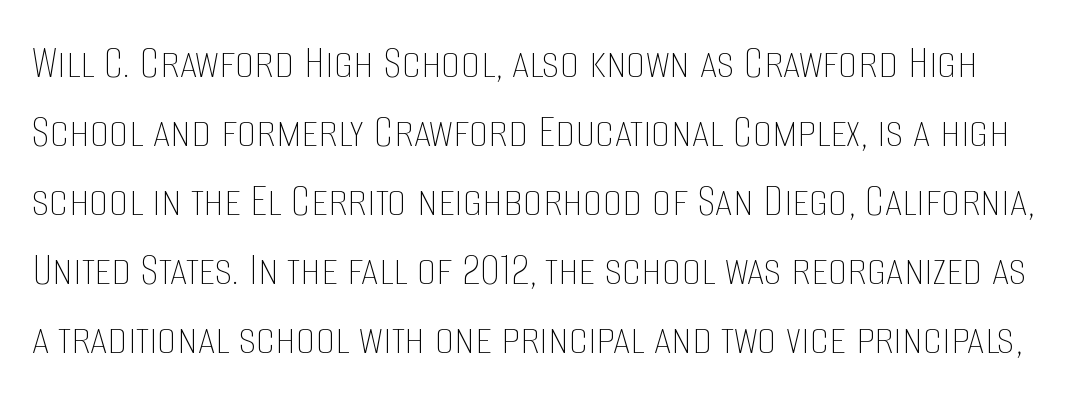
Is this a heavy cut? Hardly; it is regular or lighter. Is this a fixed-width face? No — the glyphs have proportional, varying widths. Each new line begins a customary step beneath the previous one. Clear beneath every line of the passage. No italicization has been applied; the sample stays upright. The horizontal fit of the characters is conventional and even.
